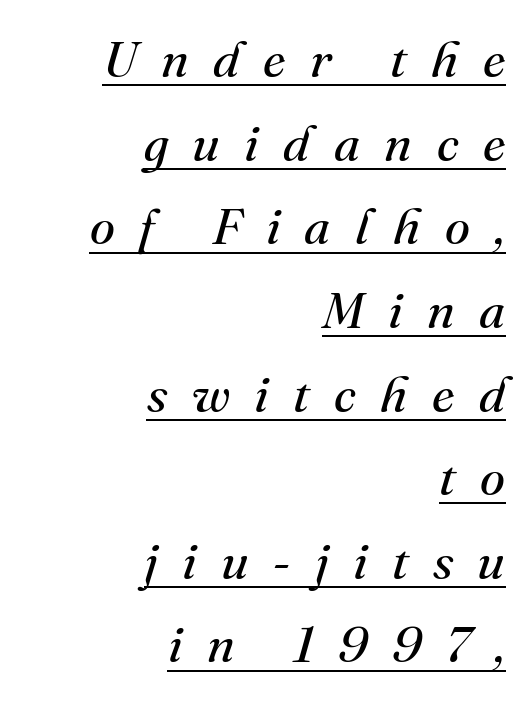
Q: Is the text bold? A: No.
Q: Is the text italic (slanted)? A: Yes, it leans right by about 16 degrees.
Q: Is the typeface a serif or a sans-serif typeface? A: Serif.
Q: Is the text underlined? A: Yes.
Q: How is the paragraph aligned? A: Right-aligned.
Q: Is the spacing between letters normal or unusually wide? A: Unusually wide.
Q: Is the spacing between lines tight, normal or loose? A: Normal.
Q: Width (condensed, normal, or wide)? A: Normal.
Q: Stroke contrast? A: Medium.
Q: x-height? A: Small.
Q: Monospaced? A: No.
